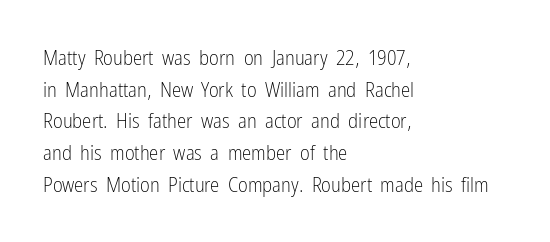
The image shows 21 px text type, upright; set left-aligned, normal line spacing (1.51x), normal letter spacing, not underlined.
